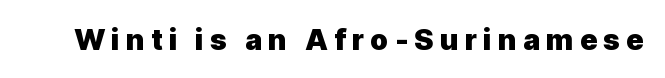
The image shows 29 px heavy sans-serif type, upright; set unusually wide letter spacing (+0.21 em), not underlined; a medium x-height.
